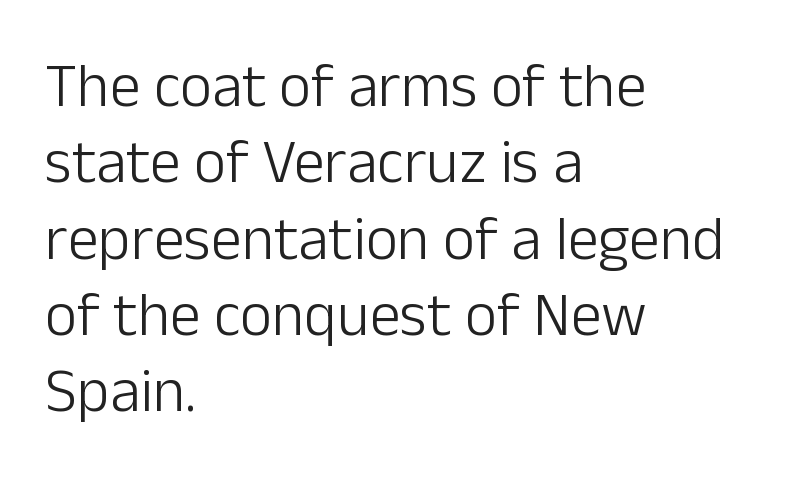
Character widths vary here, with narrow letters taking less room than wide ones. No chunkiness to these letters — they're not bold. Does the copy run flush right? No — it runs flush left. To sum up the face: it is a sans, with no serifs. Nope, not italic — everything's standing straight.
